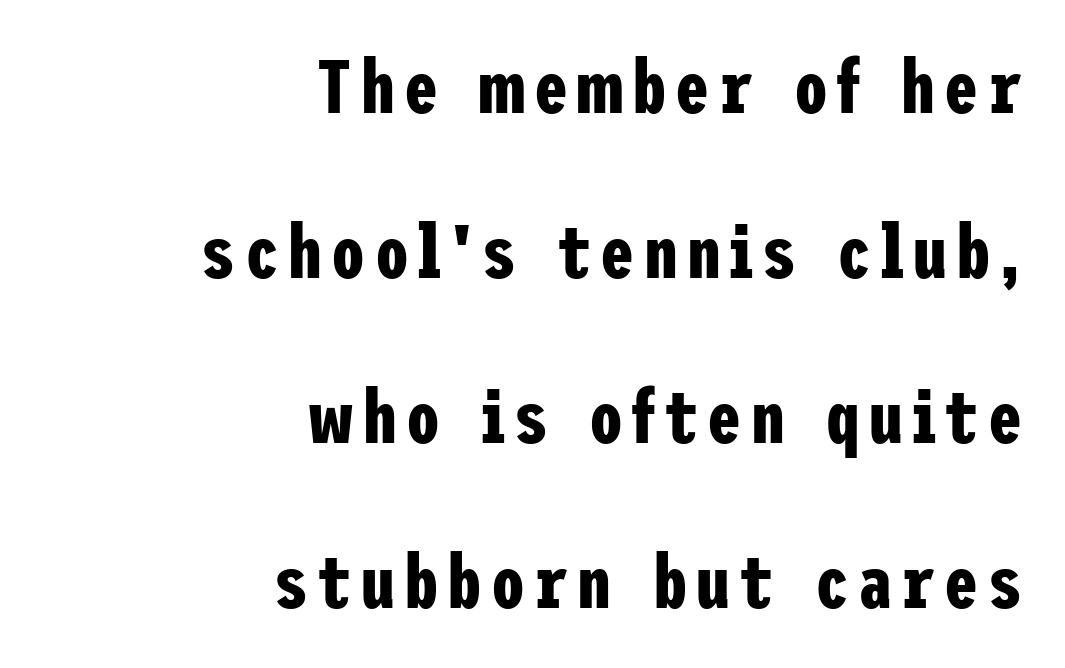
How would I describe the line gaps? Wide and relaxed. Every stem runs plumb, perpendicular to the baseline. The font is running at its bold setting. One-word summary of the alignment: right. The space directly below the letters is spotless.
